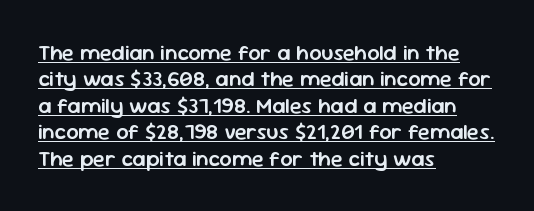
Q: Is the text bold? A: Semi-bold.
Q: Is the text italic (slanted)? A: No, it is upright.
Q: Is the text underlined? A: Yes.
Q: How is the paragraph aligned? A: Left-aligned.
Q: Is the spacing between letters normal or unusually wide? A: Normal.
